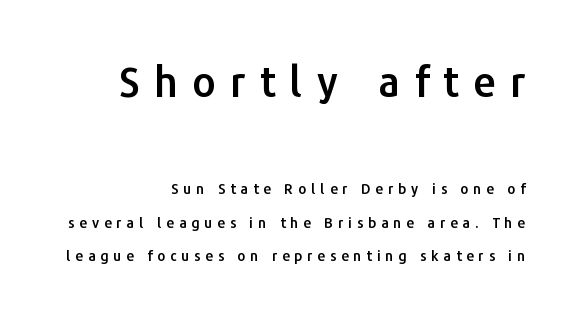
The image shows 41 px sans-serif type, upright; set right-aligned, loose line spacing (2.38x), unusually wide letter spacing (+0.35 em), not underlined; the first (top) block is 2.93x larger; low stroke contrast and a medium x-height.
